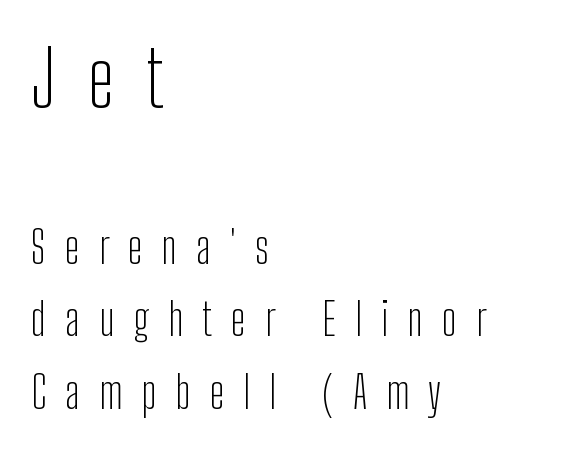
Q: Is the text bold? A: No.
Q: Is the text italic (slanted)? A: No, it is upright.
Q: Is the typeface a serif or a sans-serif typeface? A: Sans-serif.
Q: Is the text underlined? A: No.
Q: How is the paragraph aligned? A: Left-aligned.
Q: Is the spacing between letters normal or unusually wide? A: Unusually wide.
Q: Is the spacing between lines tight, normal or loose? A: Normal.
Q: Which block of text is set in a larger size, the first (top) or the second (bottom)? A: The first (top) one.
Q: Width (condensed, normal, or wide)? A: Condensed.
Q: Stroke contrast? A: Low.
Q: x-height? A: Medium.
Q: Monospaced? A: No.
